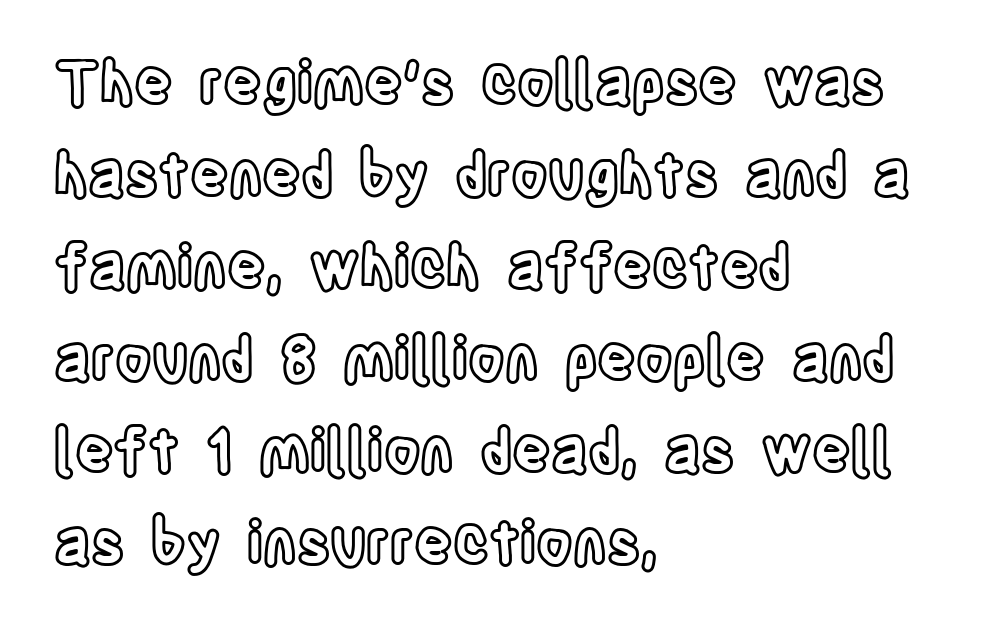
{"italic": "no", "width": "condensed", "x_height": "large", "monospaced": "no", "underline": "no", "align": "left", "line_spacing": "normal", "line_spacing_ratio": 1.56, "letter_spacing": "normal", "letter_spacing_em": 0.0, "glyph_px": 59}
